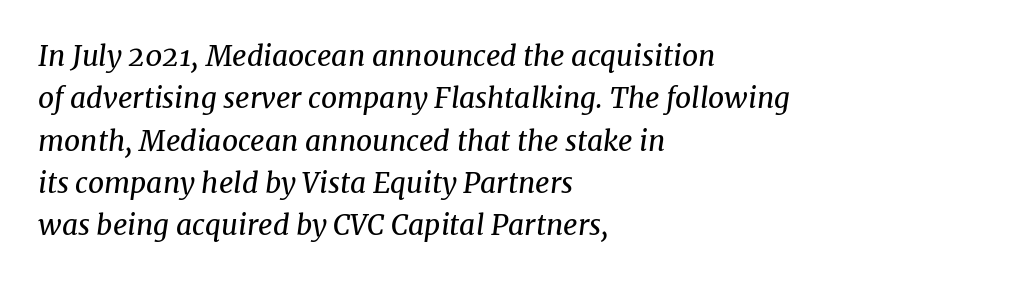
The image shows 28 px regular-weight serif type, italic (leaning right); set left-aligned, normal line spacing (1.51x), normal letter spacing, not underlined; medium stroke contrast and a medium x-height.
